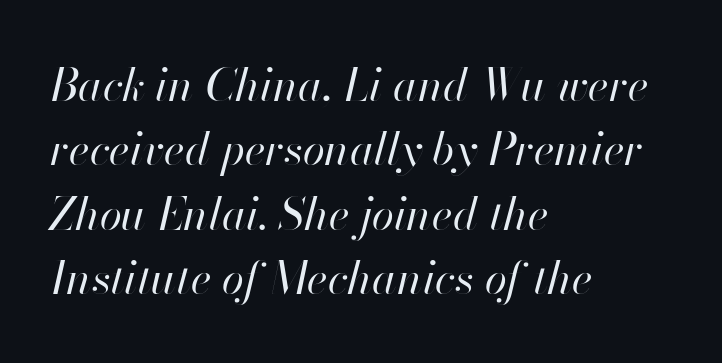
Is this a fixed-width face? No — the glyphs have proportional, varying widths. The letters look calm and open, with moderate or lighter stems. What stands out about the letter spacing? Nothing — it is the standard amount. The leading is moderate, giving the passage an even texture.
